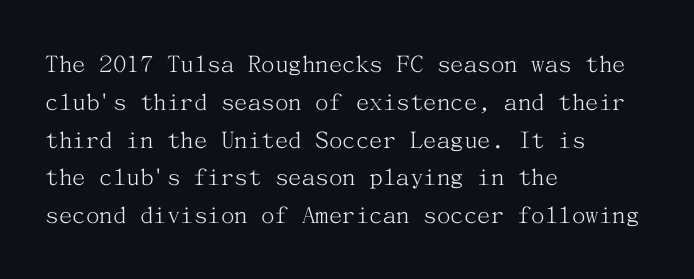
Q: Is the text bold? A: No.
Q: Is the text italic (slanted)? A: No, it is upright.
Q: Is the text underlined? A: No.
Q: How is the paragraph aligned? A: Left-aligned.
Q: Is the spacing between letters normal or unusually wide? A: Normal.
Q: Is the spacing between lines tight, normal or loose? A: Normal.
